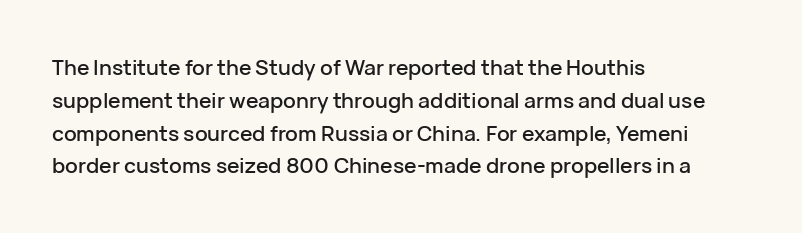
The image shows 21 px text type, upright; set left-aligned, normal line spacing (1.56x), normal letter spacing, not underlined.
